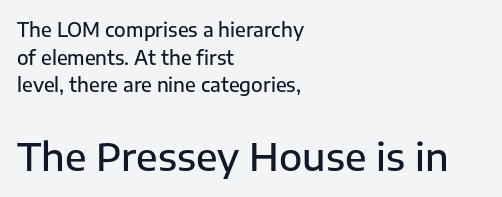
Q: Is the text bold? A: Semi-bold.
Q: Is the text italic (slanted)? A: No, it is upright.
Q: Is the typeface a serif or a sans-serif typeface? A: Sans-serif.
Q: Is the text underlined? A: No.
Q: How is the paragraph aligned? A: Left-aligned.
Q: Is the spacing between letters normal or unusually wide? A: Normal.
Q: Is the spacing between lines tight, normal or loose? A: Normal.
Q: Which block of text is set in a larger size, the first (top) or the second (bottom)? A: The second (bottom) one.
Q: Width (condensed, normal, or wide)? A: Normal.
Q: Stroke contrast? A: Low.
Q: x-height? A: Medium.
Q: Monospaced? A: No.
